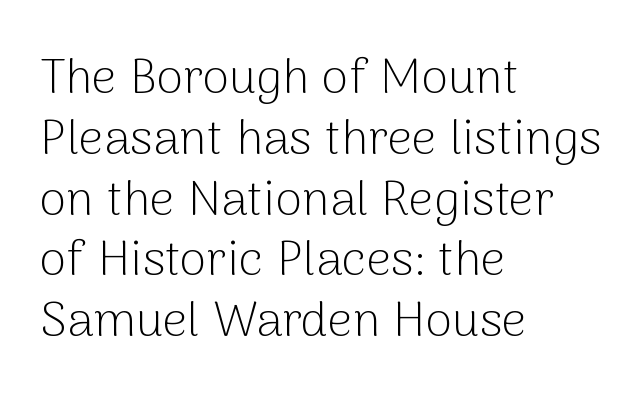
{"serif": "no", "italic": "no", "bold": "no", "weight": "light", "width": "normal", "stroke_contrast": "low", "x_height": "medium", "monospaced": "no", "underline": "no", "align": "left", "line_spacing_ratio": 1.24, "letter_spacing": "normal", "letter_spacing_em": 0.0, "glyph_px": 49}
